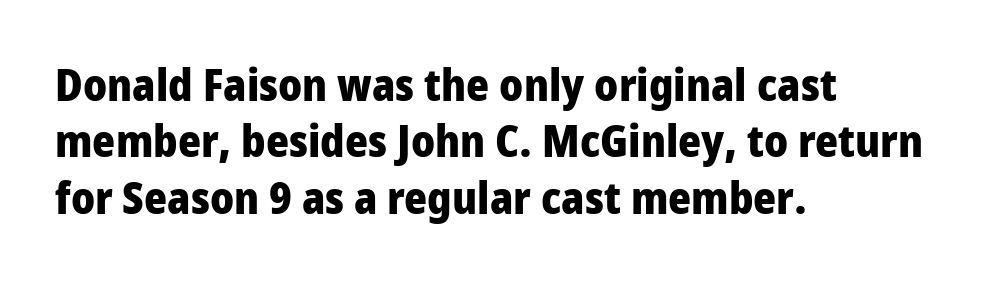
The image shows 44 px heavy, condensed sans-serif type, upright; set left-aligned, normal line spacing (1.28x), normal letter spacing, not underlined; low stroke contrast and a large x-height.
